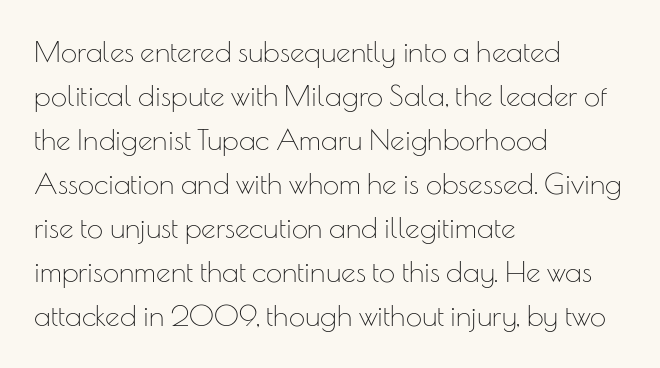
{"serif": "no", "italic": "no", "bold": "no", "weight": "thin", "width": "normal", "stroke_contrast": "low", "x_height": "small", "monospaced": "no", "underline": "no", "align": "left", "line_spacing": "normal", "line_spacing_ratio": 1.52, "letter_spacing": "normal", "letter_spacing_em": 0.0, "glyph_px": 29}
